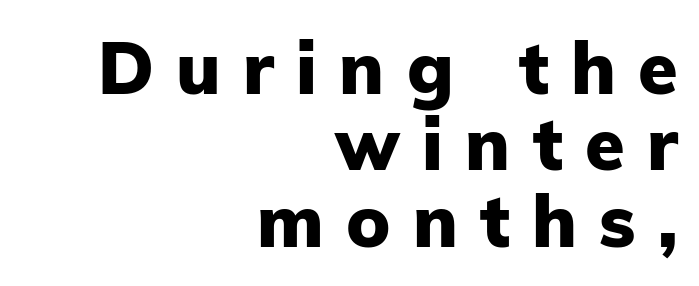
Q: Is the text bold? A: Yes.
Q: Is the text italic (slanted)? A: No, it is upright.
Q: Is the typeface a serif or a sans-serif typeface? A: Sans-serif.
Q: Is the text underlined? A: No.
Q: How is the paragraph aligned? A: Right-aligned.
Q: Is the spacing between letters normal or unusually wide? A: Unusually wide.
Q: Is the spacing between lines tight, normal or loose? A: Tight.
Q: Width (condensed, normal, or wide)? A: Normal.
Q: Stroke contrast? A: Low.
Q: x-height? A: Medium.
Q: Monospaced? A: No.
